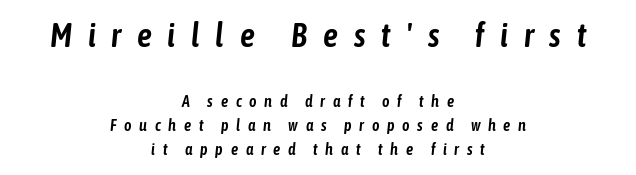
{"italic": "yes", "lean": "right", "slant_degrees": 6, "width": "condensed", "stroke_contrast": "low", "x_height": "medium", "monospaced": "no", "underline": "no", "align": "center", "line_spacing": "normal", "line_spacing_ratio": 1.5, "letter_spacing": "wide", "letter_spacing_em": 0.48, "larger_block": "first", "size_ratio": 2.06, "glyph_px": 33}
